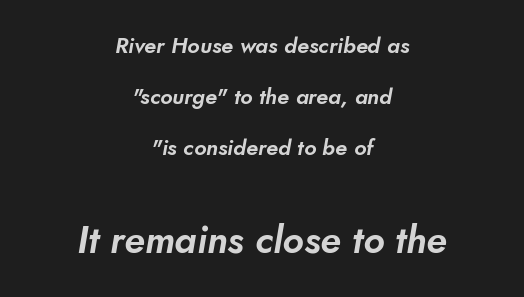
The image shows 38 px sans-serif type; set centered, loose line spacing (2.31x), normal letter spacing, not underlined; the second (bottom) block is 1.73x larger; low stroke contrast and a small x-height.
